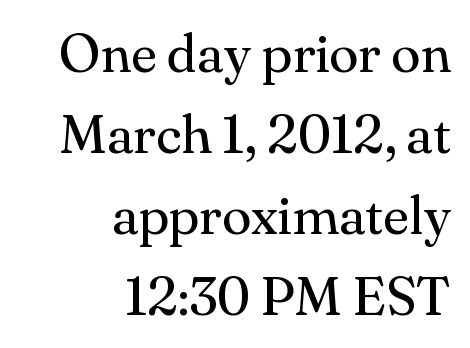
The image shows 54 px regular-weight serif type, upright; set right-aligned, normal line spacing (1.5x), normal letter spacing, not underlined; medium stroke contrast and a small x-height.
